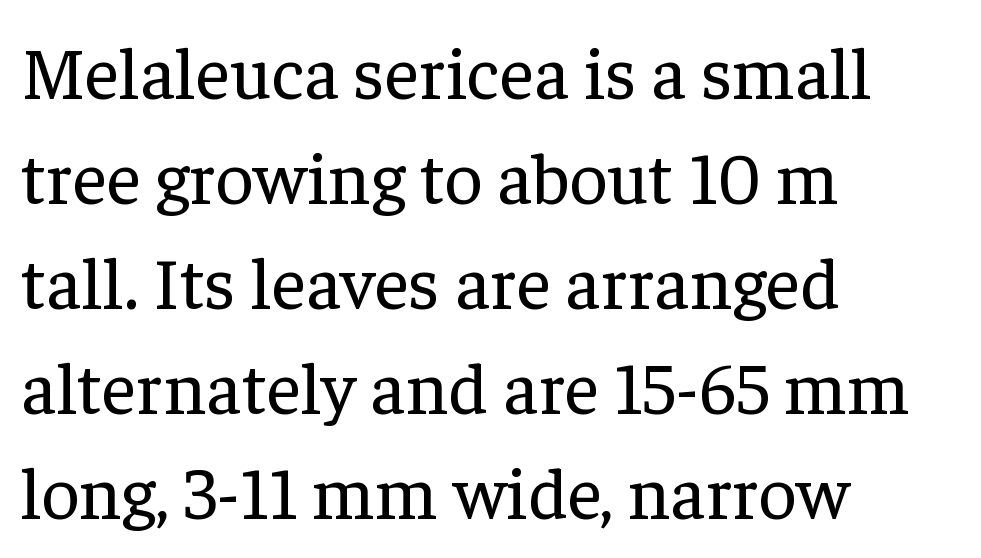
Q: Is the text bold? A: No.
Q: Is the text italic (slanted)? A: No, it is upright.
Q: Is the typeface a serif or a sans-serif typeface? A: Serif.
Q: Is the text underlined? A: No.
Q: How is the paragraph aligned? A: Left-aligned.
Q: Is the spacing between letters normal or unusually wide? A: Normal.
Q: Is the spacing between lines tight, normal or loose? A: Normal.
Q: Width (condensed, normal, or wide)? A: Normal.
Q: Stroke contrast? A: Low.
Q: x-height? A: Medium.
Q: Monospaced? A: No.
